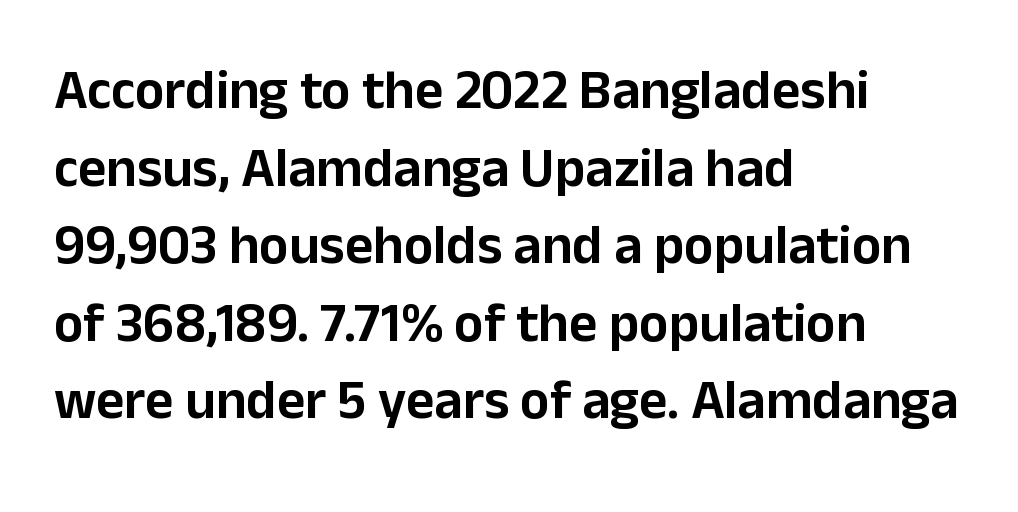
The image shows 55 px sans-serif type, upright; set left-aligned, normal line spacing (1.41x), normal letter spacing, not underlined; low stroke contrast and a medium x-height.
